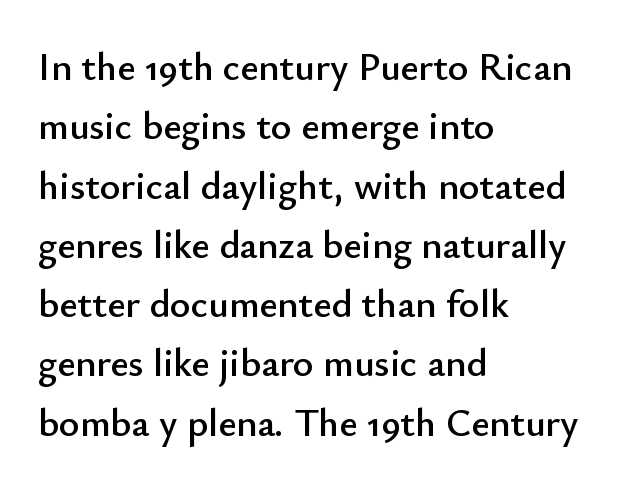
{"serif": "no", "italic": "no", "width": "normal", "stroke_contrast": "low", "x_height": "small", "monospaced": "no", "underline": "no", "align": "left", "line_spacing": "normal", "line_spacing_ratio": 1.52, "letter_spacing": "normal", "letter_spacing_em": 0.0, "glyph_px": 39}
